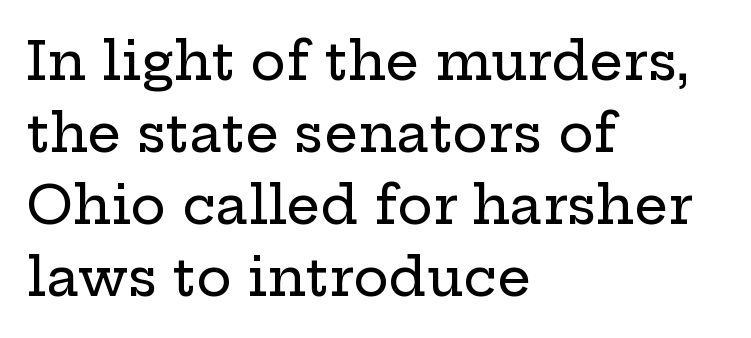
Posture: straight, roman, zero tilt. What's the leading like? Ordinary, nothing unusual. Tracking value appears to be zero — textbook default spacing. Serif or sans? Serif — the stroke terminals have little feet. The ragged edge is on the right, which tells us the setting is flush left.
